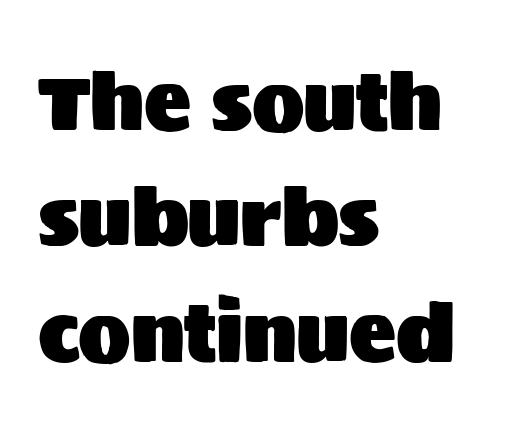
{"serif": "no", "italic": "no", "width": "normal", "stroke_contrast": "medium", "x_height": "large", "monospaced": "no", "underline": "no", "align": "left", "line_spacing": "normal", "line_spacing_ratio": 1.48, "letter_spacing": "normal", "letter_spacing_em": 0.0, "glyph_px": 78}
